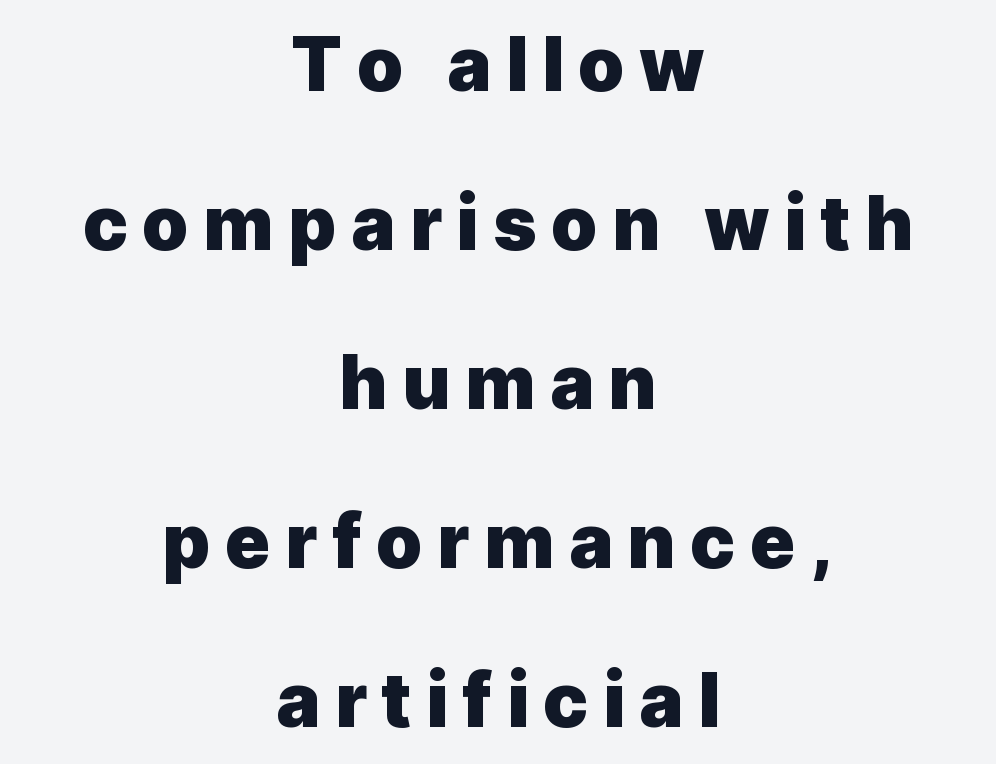
The image shows 75 px heavy sans-serif type, upright; set centered, loose line spacing (2.12x), not underlined; a medium x-height.
